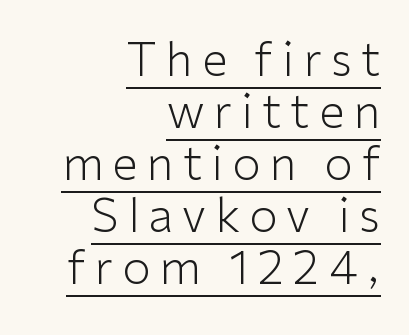
Q: Is the text bold? A: No.
Q: Is the text italic (slanted)? A: No, it is upright.
Q: Is the typeface a serif or a sans-serif typeface? A: Sans-serif.
Q: Is the text underlined? A: Yes.
Q: How is the paragraph aligned? A: Right-aligned.
Q: Is the spacing between letters normal or unusually wide? A: Unusually wide.
Q: Is the spacing between lines tight, normal or loose? A: Tight.
Q: Width (condensed, normal, or wide)? A: Normal.
Q: Stroke contrast? A: Low.
Q: x-height? A: Medium.
Q: Monospaced? A: No.
